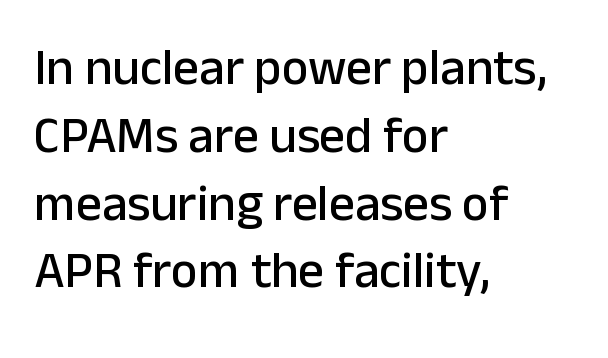
{"serif": "no", "italic": "no", "width": "normal", "stroke_contrast": "low", "x_height": "medium", "monospaced": "no", "underline": "no", "align": "left", "line_spacing": "normal", "line_spacing_ratio": 1.33, "letter_spacing": "normal", "letter_spacing_em": 0.0, "glyph_px": 51}
